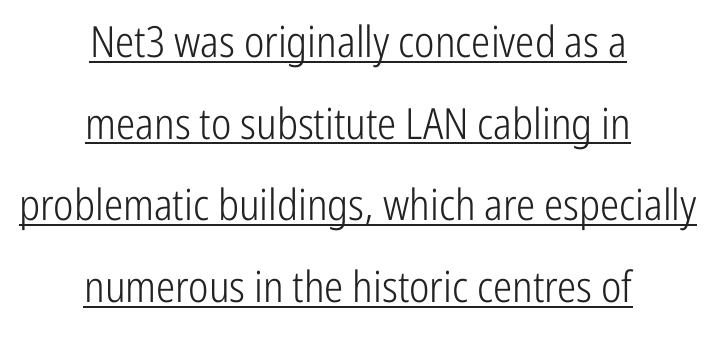
{"serif": "no", "italic": "no", "bold": "no", "weight": "light", "width": "condensed", "stroke_contrast": "low", "x_height": "medium", "monospaced": "no", "underline": "yes", "align": "center", "line_spacing": "loose", "line_spacing_ratio": 1.9, "letter_spacing": "normal", "letter_spacing_em": 0.0, "glyph_px": 43}
